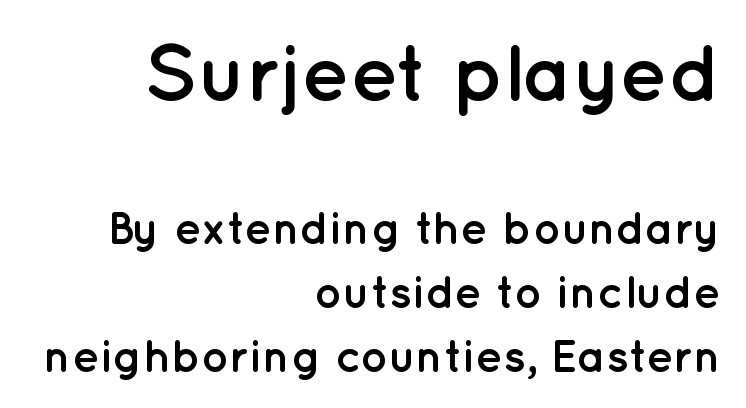
The image shows 80 px semibold sans-serif type, upright; set right-aligned, normal line spacing (1.39x), normal letter spacing, not underlined; the first (top) block is 1.74x larger; low stroke contrast and a medium x-height.
